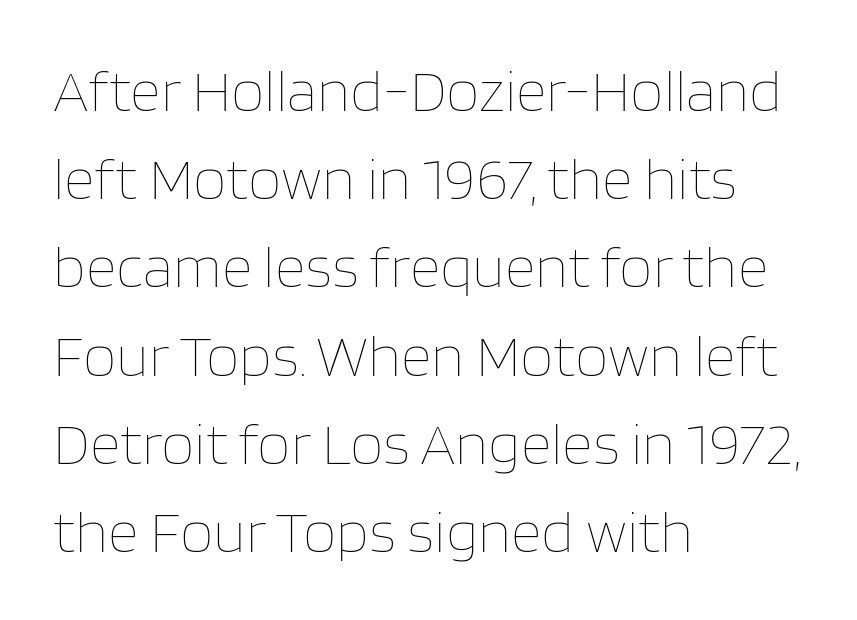
{"italic": "no", "bold": "no", "weight": "thin", "width": "normal", "stroke_contrast": "low", "x_height": "large", "monospaced": "no", "underline": "no", "align": "left", "line_spacing": "normal", "line_spacing_ratio": 1.47, "letter_spacing": "normal", "letter_spacing_em": 0.0, "glyph_px": 60}
